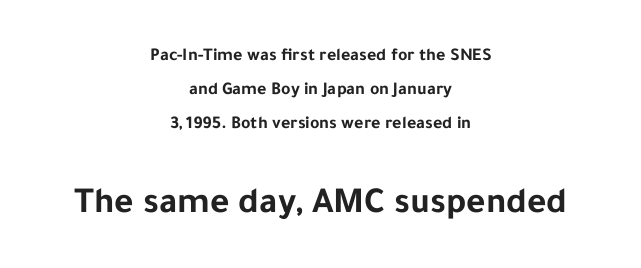
{"serif": "no", "italic": "no", "bold": "yes", "weight": "bold", "width": "normal", "stroke_contrast": "low", "x_height": "medium", "monospaced": "no", "underline": "no", "align": "center", "line_spacing_ratio": 1.89, "letter_spacing": "normal", "letter_spacing_em": 0.0, "larger_block": "second", "size_ratio": 2.06, "glyph_px": 37}
